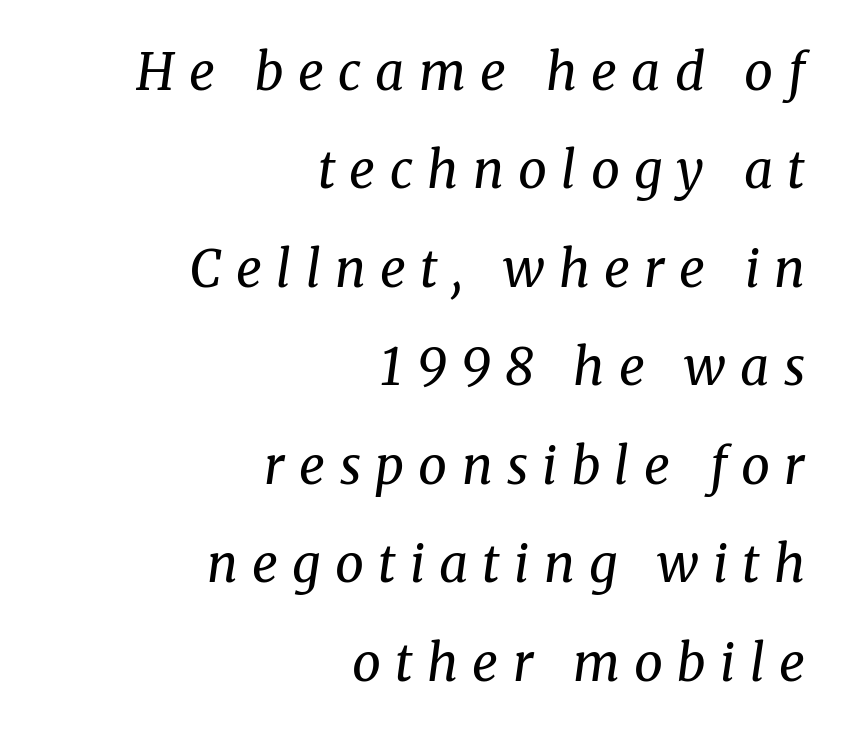
{"serif": "yes", "italic": "yes", "lean": "right", "slant_degrees": 8, "bold": "no", "weight": "regular", "width": "normal", "stroke_contrast": "medium", "x_height": "medium", "monospaced": "no", "underline": "no", "align": "right", "line_spacing": "loose", "line_spacing_ratio": 1.93, "letter_spacing": "wide", "letter_spacing_em": 0.28, "glyph_px": 51}
